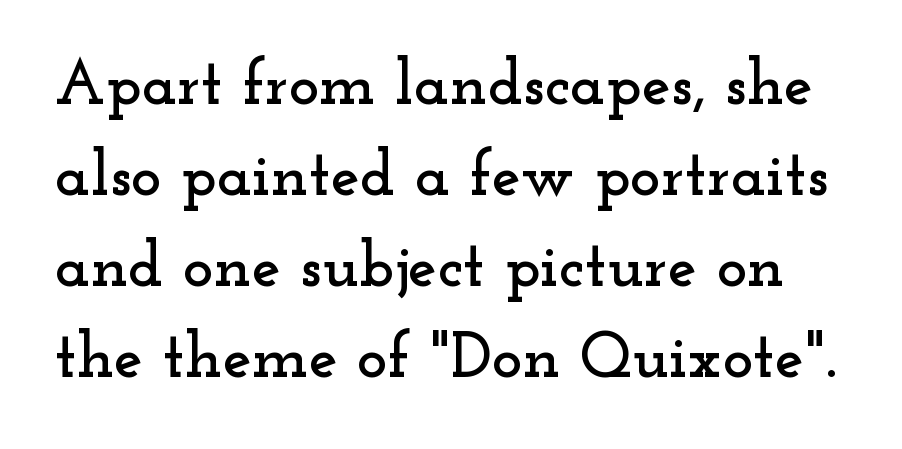
{"serif": "yes", "italic": "no", "width": "wide", "stroke_contrast": "low", "x_height": "small", "monospaced": "no", "underline": "no", "line_spacing": "normal", "line_spacing_ratio": 1.4, "letter_spacing": "normal", "letter_spacing_em": 0.0, "glyph_px": 65}
